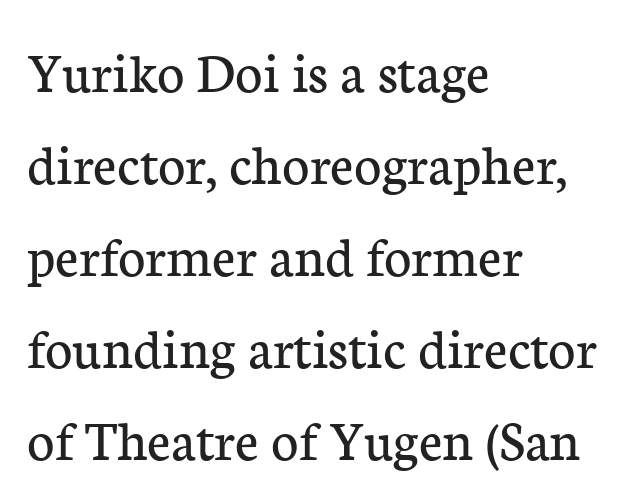
The image shows 59 px regular-weight serif type, upright; set left-aligned, normal line spacing (1.56x), normal letter spacing, not underlined; low stroke contrast and a medium x-height.
